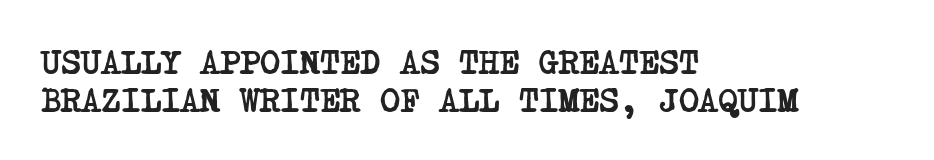
The image shows 34 px semibold, condensed serif type; set left-aligned, tight line spacing (1.12x), normal letter spacing, not underlined; low stroke contrast and a large x-height.
